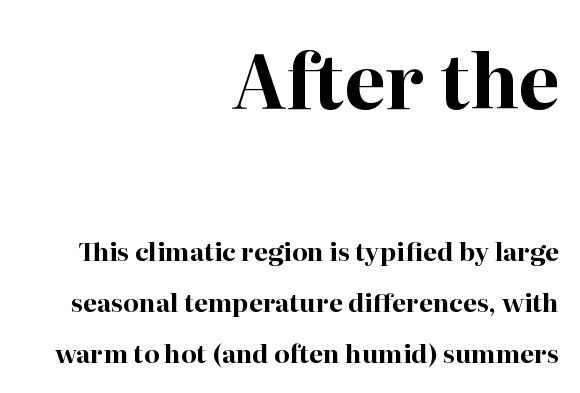
These lines are rendered in a variable-pitch font. The space directly below the letters is spotless. All the whitespace from short lines collects on the left. This rendering leaves character spacing at its baseline value.
